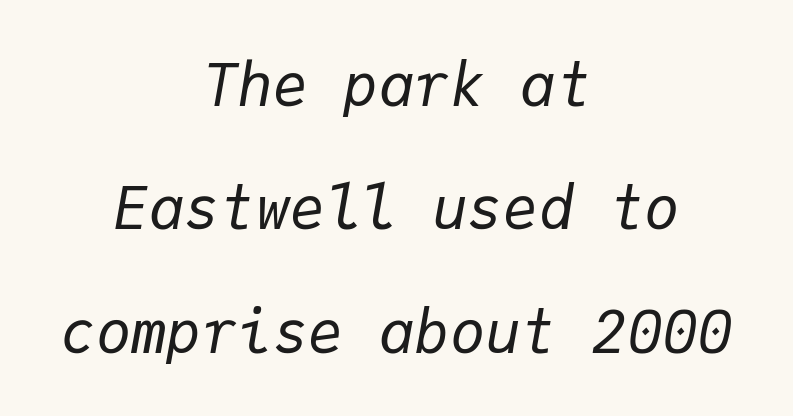
Q: Is the text bold? A: No.
Q: Is the text italic (slanted)? A: Yes, it leans right by about 9 degrees.
Q: Is the text underlined? A: No.
Q: How is the paragraph aligned? A: Centered.
Q: Is the spacing between letters normal or unusually wide? A: Normal.
Q: Is the spacing between lines tight, normal or loose? A: Loose.
Q: Width (condensed, normal, or wide)? A: Normal.
Q: Stroke contrast? A: Low.
Q: x-height? A: Medium.
Q: Monospaced? A: Yes.
